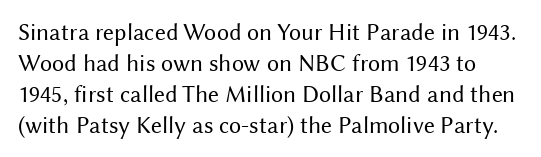
A bare baseline throughout the passage. This reads as an unemphasized weight, regular at the heaviest. It's the straight-up-and-down kind of type. The letterforms sit shoulder to shoulder at normal distance.
